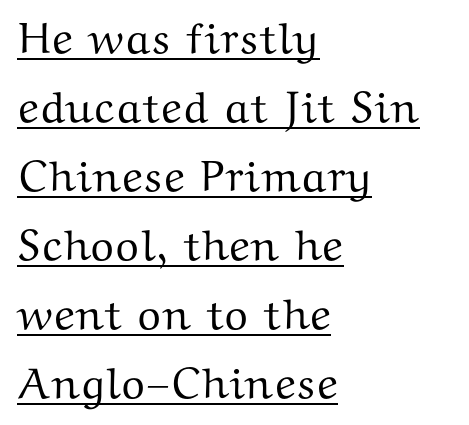
{"serif": "yes", "italic": "no", "width": "wide", "stroke_contrast": "medium", "x_height": "medium", "monospaced": "no", "underline": "yes", "align": "left", "line_spacing": "normal", "line_spacing_ratio": 1.57, "letter_spacing": "normal", "letter_spacing_em": 0.0, "glyph_px": 44}
